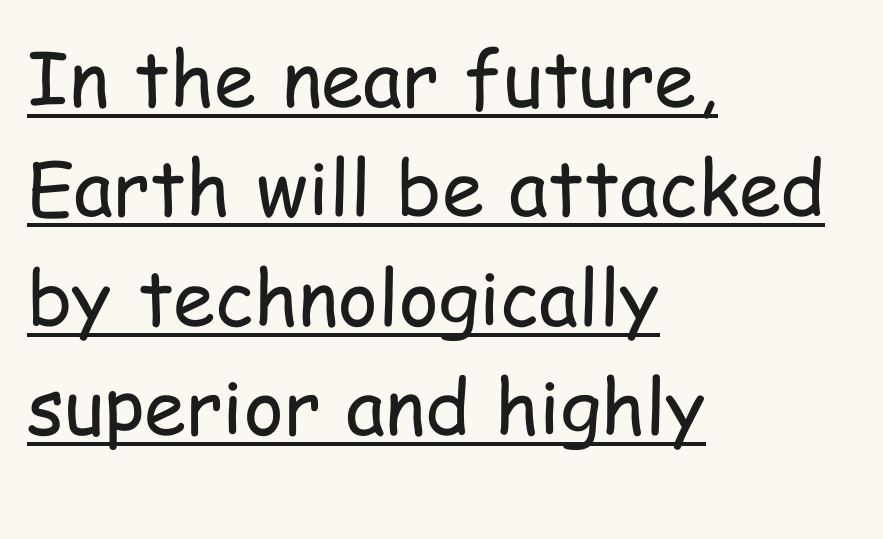
Q: Is the text bold? A: No.
Q: Is the text italic (slanted)? A: No, it is upright.
Q: Is the typeface a serif or a sans-serif typeface? A: Sans-serif.
Q: Is the text underlined? A: Yes.
Q: How is the paragraph aligned? A: Left-aligned.
Q: Is the spacing between letters normal or unusually wide? A: Normal.
Q: Is the spacing between lines tight, normal or loose? A: Normal.
Q: Width (condensed, normal, or wide)? A: Condensed.
Q: Stroke contrast? A: Low.
Q: x-height? A: Medium.
Q: Monospaced? A: No.
